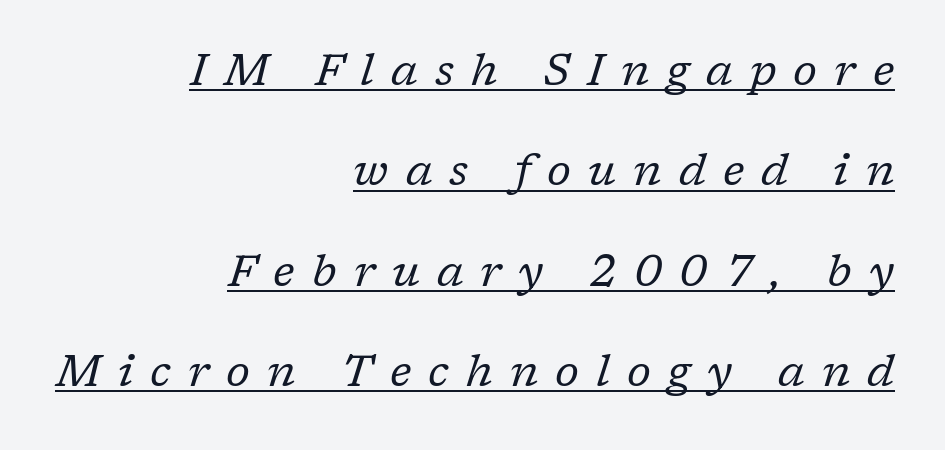
The image shows 45 px regular-weight serif type, italic (leaning right); set right-aligned, loose line spacing (2.23x), unusually wide letter spacing (+0.38 em), underlined; low stroke contrast and a medium x-height.
